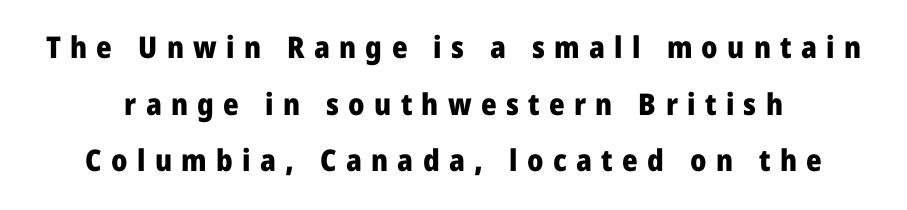
The space directly below the letters is spotless. Italic? Not at all — the glyphs are vertical. The letterforms stand isolated, each surrounded by extra space. The rendering uses a bold face; every stroke is thick and dark. Looks like regular typesetting: each glyph gets only the width it needs. A typesetter would label this face a sans.
